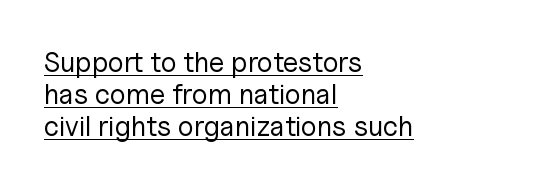
Q: Is the text bold? A: No.
Q: Is the text italic (slanted)? A: No, it is upright.
Q: Is the typeface a serif or a sans-serif typeface? A: Sans-serif.
Q: Is the text underlined? A: Yes.
Q: How is the paragraph aligned? A: Left-aligned.
Q: Is the spacing between letters normal or unusually wide? A: Normal.
Q: Is the spacing between lines tight, normal or loose? A: Tight.
Q: Width (condensed, normal, or wide)? A: Normal.
Q: Stroke contrast? A: Low.
Q: x-height? A: Medium.
Q: Monospaced? A: No.
